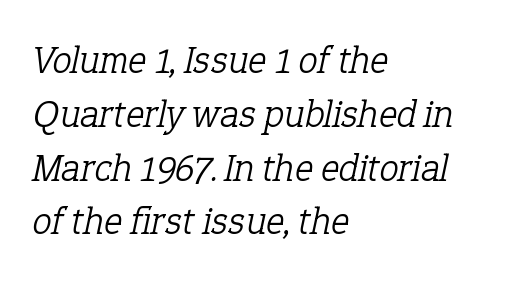
The image shows 39 px light serif type, italic (leaning right); set left-aligned, normal line spacing (1.38x), normal letter spacing, not underlined; low stroke contrast and a medium x-height.
